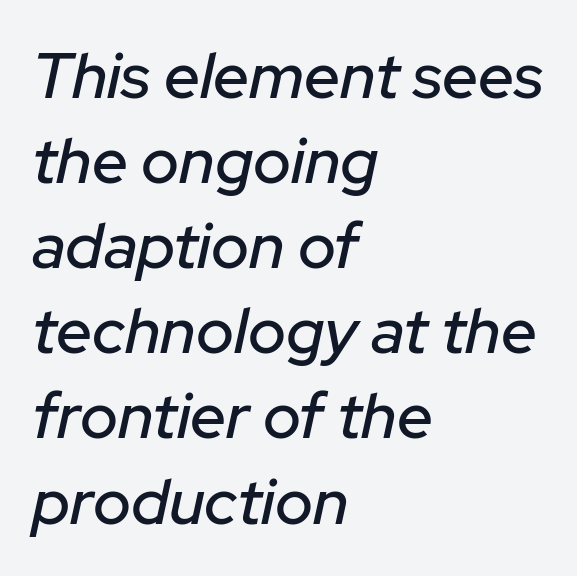
The image shows 64 px text type, italic (leaning right); set left-aligned, normal line spacing (1.33x), normal letter spacing, not underlined; low stroke contrast and a medium x-height.
